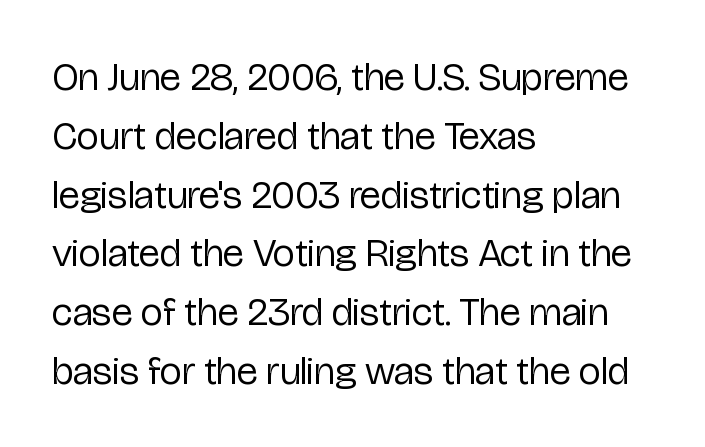
{"serif": "no", "italic": "no", "bold": "no", "weight": "regular", "width": "condensed", "stroke_contrast": "low", "x_height": "medium", "monospaced": "no", "underline": "no", "align": "left", "line_spacing": "normal", "line_spacing_ratio": 1.47, "letter_spacing": "normal", "letter_spacing_em": 0.0, "glyph_px": 40}
